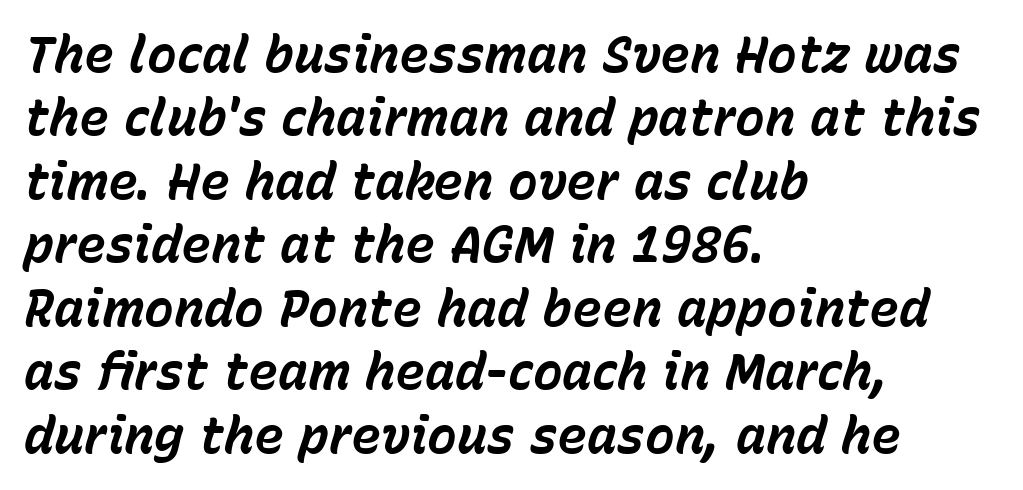
{"italic": "yes", "lean": "right", "slant_degrees": 15, "bold": "yes", "weight": "bold", "width": "normal", "stroke_contrast": "low", "x_height": "medium", "monospaced": "no", "underline": "no", "align": "left", "line_spacing": "normal", "line_spacing_ratio": 1.27, "letter_spacing": "normal", "letter_spacing_em": 0.0, "glyph_px": 50}
